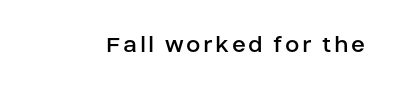
{"italic": "no", "bold": "no", "underline": "no", "glyph_px": 26}
